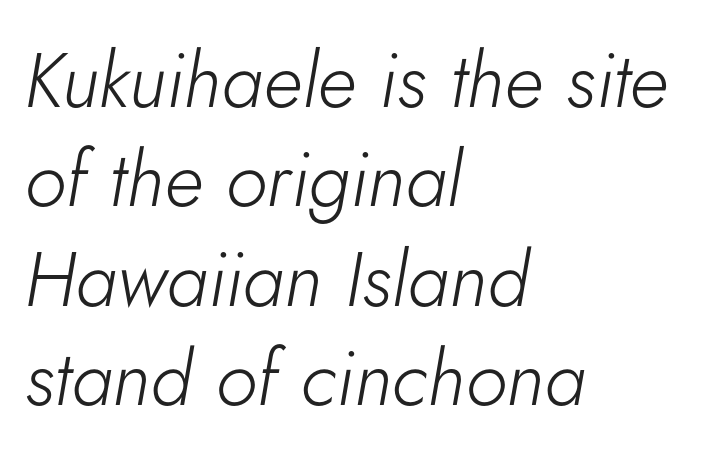
Compared with typical body copy, the letter spacing here is the same. Rule under the text: the space is simply empty. Which margin do the lines hug? The left one — the right edge is uneven. A normal amount of white space separates one row of letters from the next.
